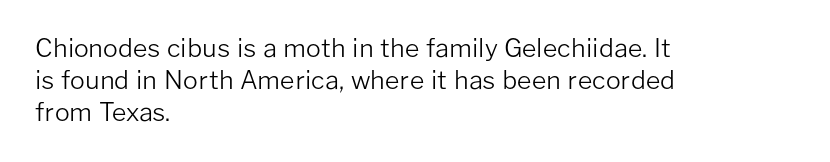
These lines keep a tight, regular rhythm from letter to letter. This sample is left-justified, so line endings fall wherever the words run out. The space between consecutive lines is moderate. Do the letters lean? They stand straight. The passage shown is not underscored anywhere. Stems and bowls with no extra thickness — not bold.
